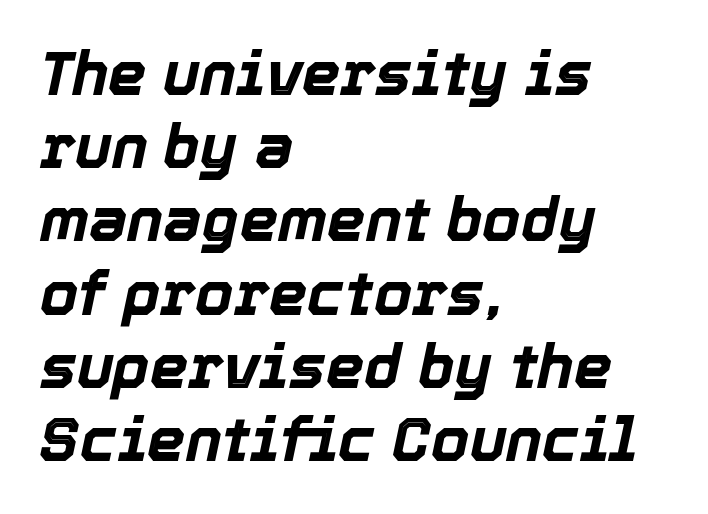
The image shows 61 px bold type, italic (leaning right); set left-aligned, line spacing 1.2x, normal letter spacing, not underlined; a medium x-height.
